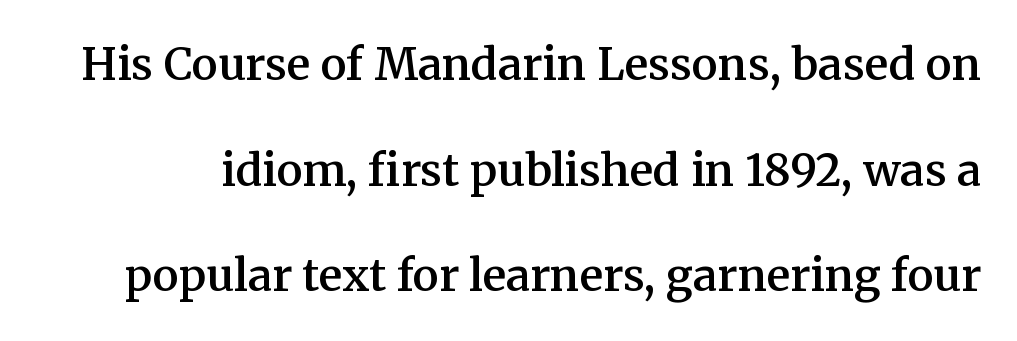
{"serif": "yes", "italic": "no", "bold": "semi", "weight": "semibold", "width": "normal", "stroke_contrast": "medium", "x_height": "medium", "monospaced": "no", "underline": "no", "line_spacing": "loose", "line_spacing_ratio": 2.4, "letter_spacing": "normal", "letter_spacing_em": 0.0, "glyph_px": 44}
